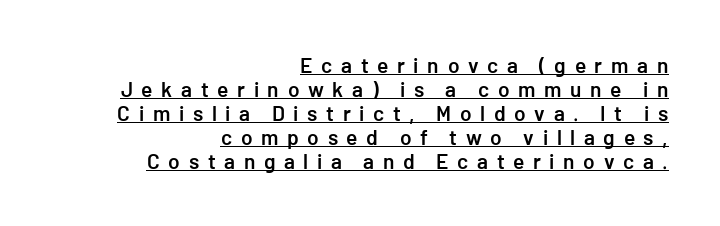
A student would call this right alignment; a typographer would say flush right, rag left. Tracking value appears strongly positive — letters spread wide. Students, observe the line beneath the letters — that is underlining. The lettering stays uniformly vertical, giving the passage a roman look. The line-height multiplier appears low, near solid setting.
